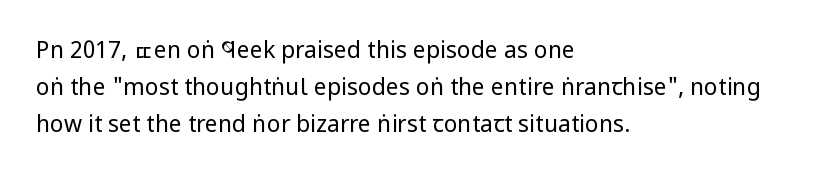
{"italic": "no", "bold": "no", "underline": "no", "align": "left", "line_spacing": "normal", "line_spacing_ratio": 1.6, "letter_spacing": "normal", "letter_spacing_em": 0.0, "glyph_px": 23}
